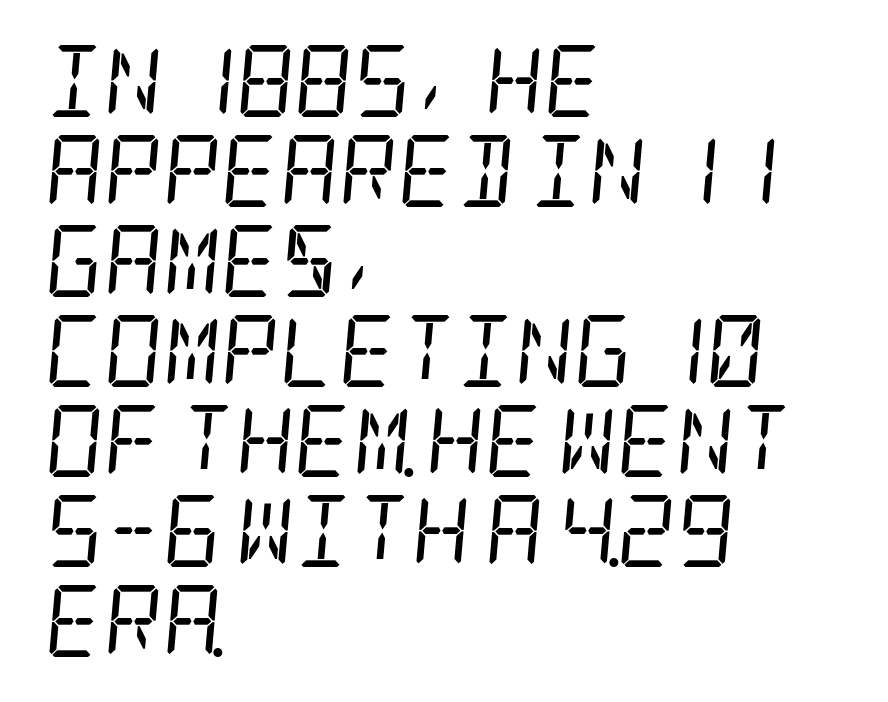
The image shows 72 px regular-weight, condensed serif type, italic (leaning right); set left-aligned, normal line spacing (1.25x), normal letter spacing, not underlined; low stroke contrast and a large x-height.
